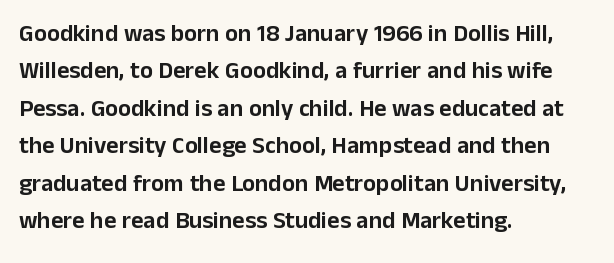
{"italic": "no", "underline": "no", "align": "left", "line_spacing": "normal", "line_spacing_ratio": 1.56, "letter_spacing": "normal", "letter_spacing_em": 0.0, "glyph_px": 24}
